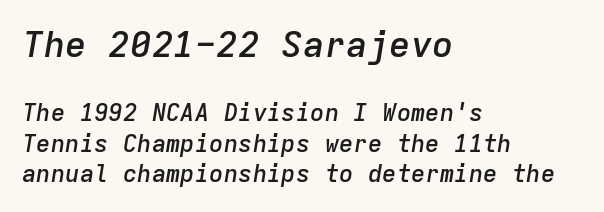
Q: Is the text bold? A: Semi-bold.
Q: Is the text italic (slanted)? A: Yes, it leans right by about 9 degrees.
Q: Is the text underlined? A: No.
Q: How is the paragraph aligned? A: Left-aligned.
Q: Is the spacing between letters normal or unusually wide? A: Normal.
Q: Is the spacing between lines tight, normal or loose? A: Normal.
Q: Which block of text is set in a larger size, the first (top) or the second (bottom)? A: The first (top) one.
Q: Width (condensed, normal, or wide)? A: Normal.
Q: Stroke contrast? A: Low.
Q: x-height? A: Medium.
Q: Monospaced? A: Yes.
